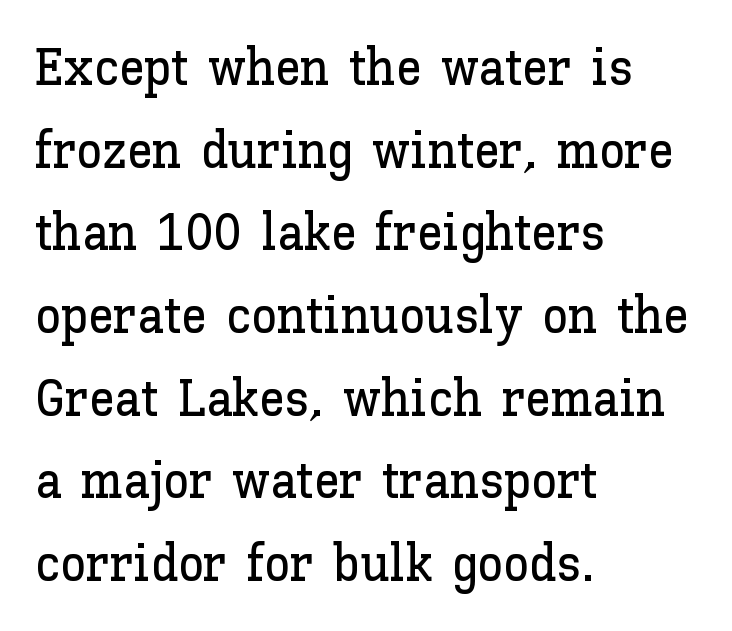
{"italic": "no", "width": "normal", "stroke_contrast": "low", "x_height": "medium", "monospaced": "no", "underline": "no", "align": "left", "line_spacing": "normal", "line_spacing_ratio": 1.59, "letter_spacing": "normal", "letter_spacing_em": 0.0, "glyph_px": 52}
